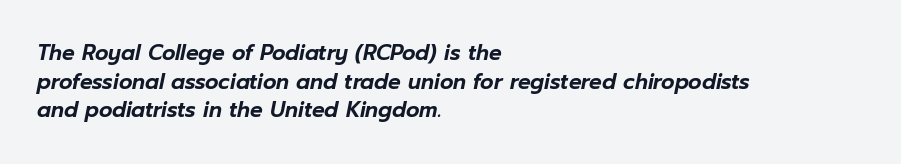
{"italic": "yes", "lean": "right", "slant_degrees": 12, "underline": "no", "align": "left", "line_spacing": "normal", "line_spacing_ratio": 1.36, "letter_spacing": "normal", "letter_spacing_em": 0.0, "glyph_px": 21}
